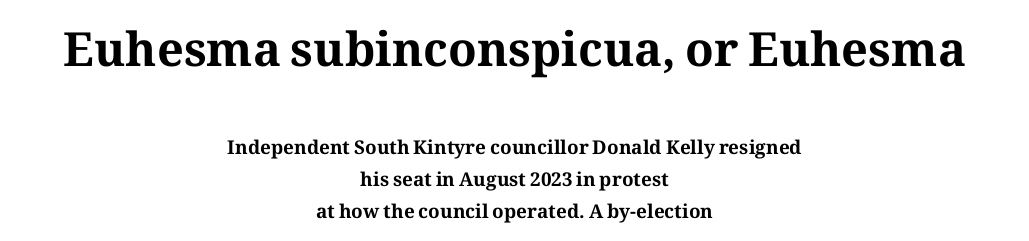
Reading down the block, each line starts at a different indent, mirrored at its end. Posture: vertical. The leading is moderate, giving the passage an even texture. Here the first block reads like a headline and the second like body copy. The face used here is proportionally spaced, like ordinary book or web type. Look at the tracking — it's just the regular setting, nothing added.
